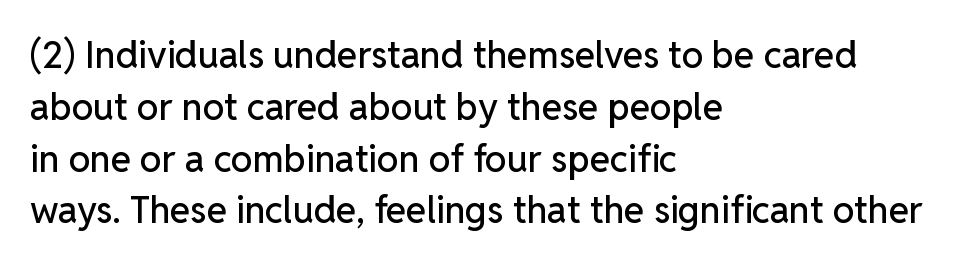
{"serif": "no", "italic": "no", "width": "normal", "stroke_contrast": "low", "x_height": "medium", "monospaced": "no", "underline": "no", "align": "left", "line_spacing": "normal", "line_spacing_ratio": 1.4, "letter_spacing": "normal", "letter_spacing_em": 0.0, "glyph_px": 37}
